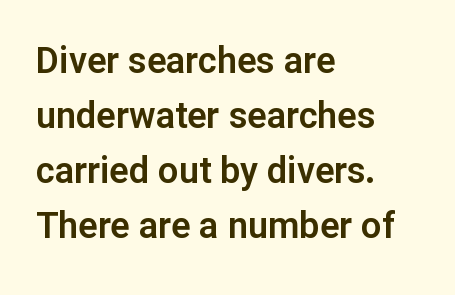
{"serif": "no", "italic": "no", "width": "normal", "stroke_contrast": "low", "x_height": "medium", "monospaced": "no", "underline": "no", "align": "left", "line_spacing": "normal", "line_spacing_ratio": 1.53, "letter_spacing": "normal", "letter_spacing_em": 0.0, "glyph_px": 36}
